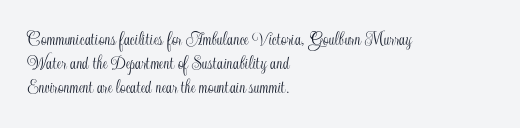
{"underline": "no", "align": "left", "line_spacing_ratio": 1.21, "letter_spacing": "normal", "letter_spacing_em": 0.0, "glyph_px": 20}
